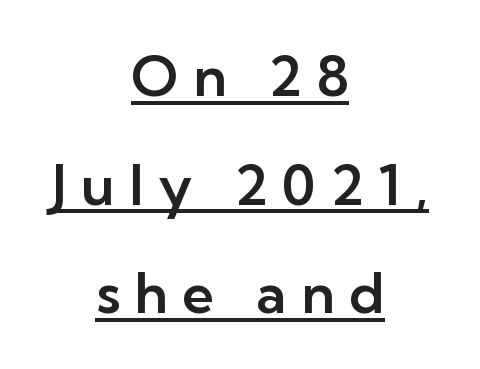
The image shows 56 px sans-serif type, upright; set centered, loose line spacing (1.94x), unusually wide letter spacing (+0.26 em), underlined; low stroke contrast and a medium x-height.
